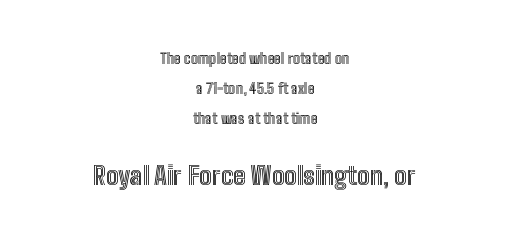
Q: Is the text italic (slanted)? A: No, it is upright.
Q: Is the text underlined? A: No.
Q: How is the paragraph aligned? A: Centered.
Q: Is the spacing between letters normal or unusually wide? A: Normal.
Q: Is the spacing between lines tight, normal or loose? A: Loose.
Q: Which block of text is set in a larger size, the first (top) or the second (bottom)? A: The second (bottom) one.
